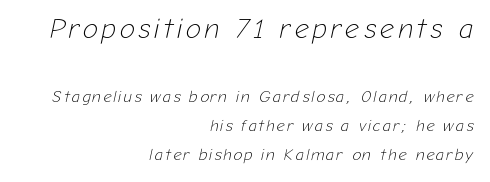
The image shows 28 px light type, italic (leaning right); set right-aligned, line spacing 1.81x, not underlined; the first (top) block is 1.75x larger; low stroke contrast and a medium x-height.
